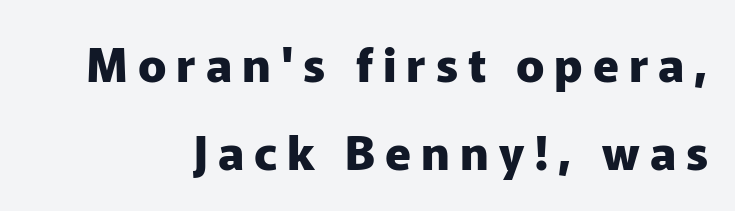
In terms of posture, this sample is upright. Letters rest on an invisible, unmarked baseline. This sample has the flowing, uneven cadence of proportional lettering. The text was rendered using a sans face with plain stroke endings.
